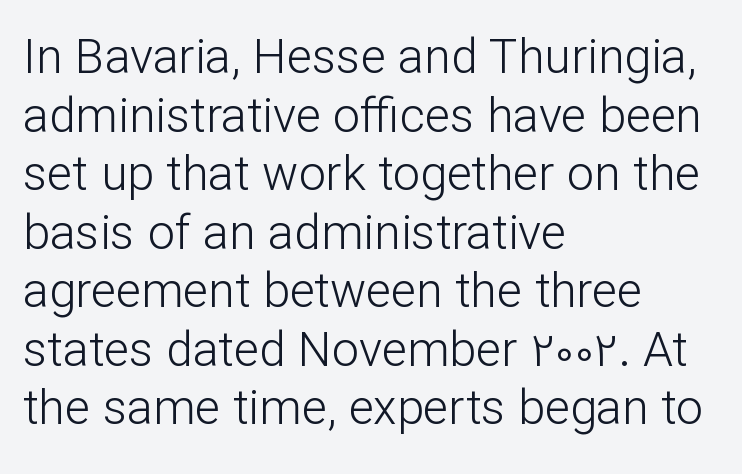
The image shows 48 px light sans-serif type, upright; set left-aligned, line spacing 1.22x, normal letter spacing, not underlined; low stroke contrast and a medium x-height.
